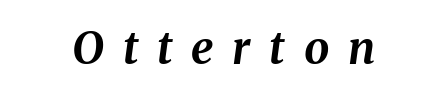
{"italic": "yes", "lean": "right", "slant_degrees": 8, "bold": "yes", "weight": "bold", "width": "normal", "stroke_contrast": "medium", "x_height": "medium", "monospaced": "no", "underline": "no", "align": "center", "letter_spacing": "wide", "letter_spacing_em": 0.42, "glyph_px": 45}
